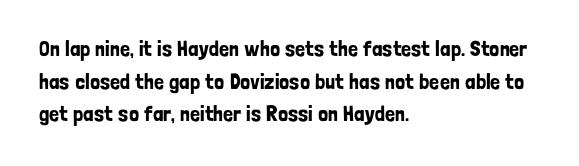
The string is rendered with underlining switched off. Successive baselines arrive at the customary interval. The paragraph shown leans on its left margin. Do the letters lean? They stand straight. The passage shown has conventional tracking throughout.
